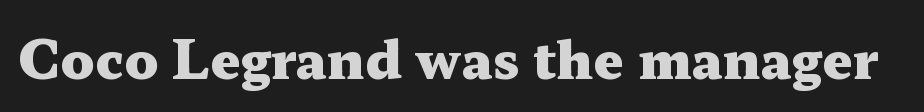
How heavy is the stroke? Heavy — this is a bold. The rendering uses natural spacing where letterforms have individual widths. Nobody drew a line under any word here. Italic? Not at all — the glyphs are vertical. The gaps between neighbouring characters are ordinary and unremarkable. Old-style or modern, the face here clearly has serifs.
